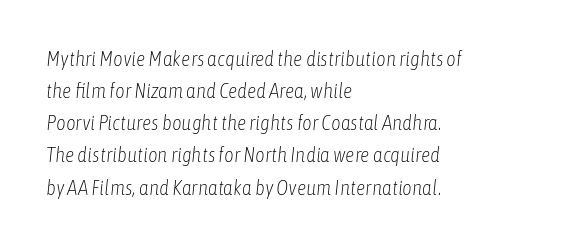
The image shows 21 px text type, italic (leaning right); set left-aligned, normal line spacing (1.53x), normal letter spacing, not underlined.
